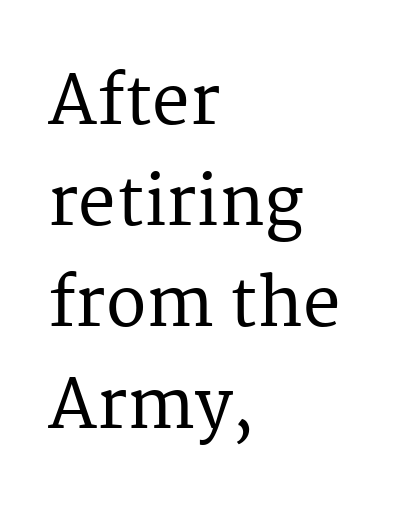
Small tapered or slab feet sit at the stroke ends, so this counts as serif. The line texture is even and compact thanks to regular tracking. Looks like regular typesetting: each glyph gets only the width it needs. The gap between lines stays unmarked. The ragged edge is on the right, which tells us the setting is flush left. What's the leading like? Ordinary, nothing unusual.
